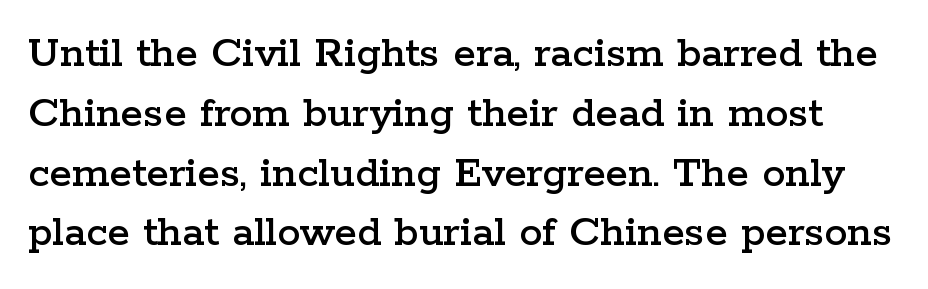
The type is set solid horizontally, with unmodified tracking. What's the leading like? Ordinary, nothing unusual. Do the characters align in a grid? No, the font is proportional. Only glyphs here, with clear space below each row.
